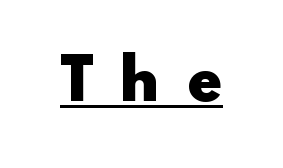
The image shows 56 px heavy, wide sans-serif type, upright; set unusually wide letter spacing (+0.48 em), underlined; low stroke contrast and a small x-height.
